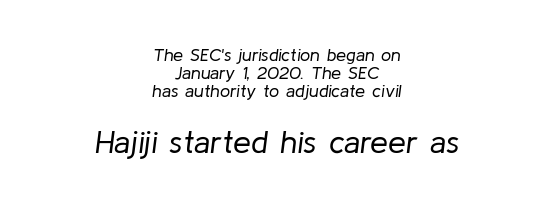
The image shows 32 px regular-weight type, italic (leaning right); set centered, tight line spacing (0.99x), normal letter spacing, not underlined; the second (bottom) block is 1.78x larger; low stroke contrast and a medium x-height.
